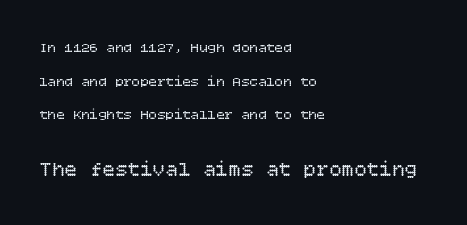
The image shows 21 px text type, upright; set left-aligned, loose line spacing (2.41x), normal letter spacing, not underlined; the second (bottom) block is 1.5x larger.
